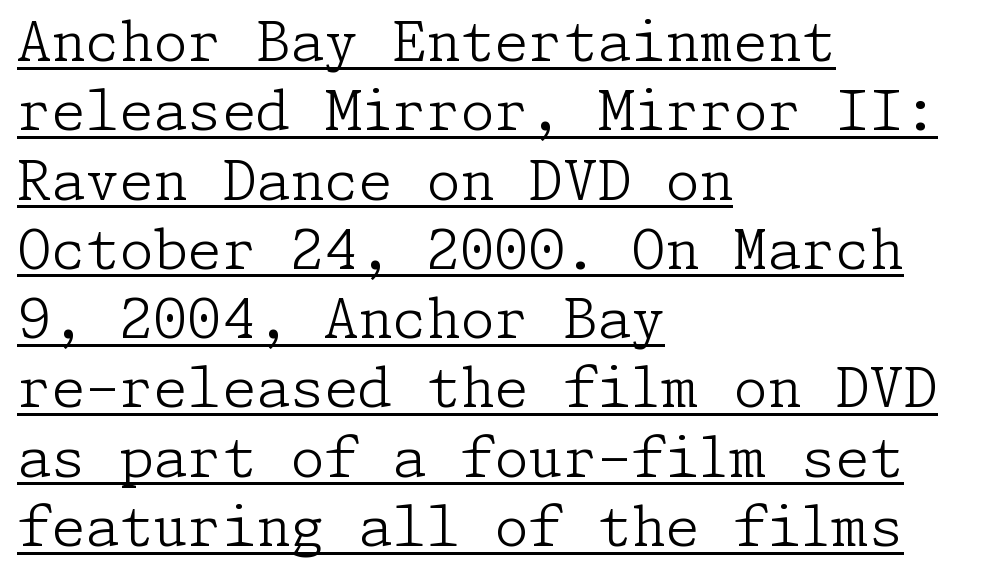
{"serif": "yes", "italic": "no", "bold": "no", "weight": "light", "width": "normal", "stroke_contrast": "low", "x_height": "medium", "underline": "yes", "align": "left", "line_spacing": "normal", "line_spacing_ratio": 1.26, "letter_spacing": "normal", "letter_spacing_em": 0.0, "glyph_px": 55}
